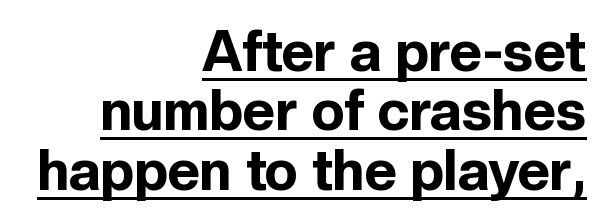
A typesetter would call this leading minimal, almost set solid. The glyphs are accompanied by a horizontal stroke just below them. Is this a fixed-width face? No — the glyphs have proportional, varying widths. The letterforms sit shoulder to shoulder at normal distance.
